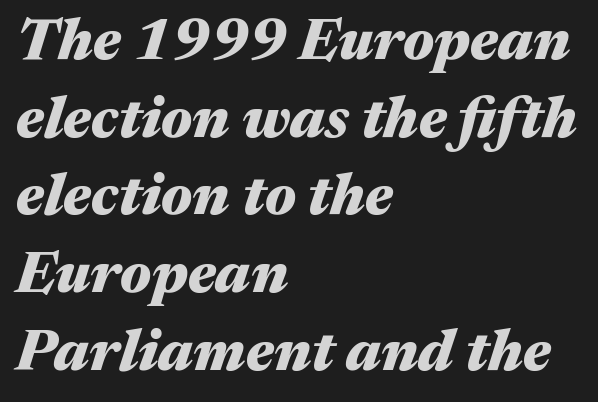
The image shows 58 px heavy, wide type, italic (leaning right); set left-aligned, normal line spacing (1.34x), normal letter spacing, not underlined; medium stroke contrast and a medium x-height.
